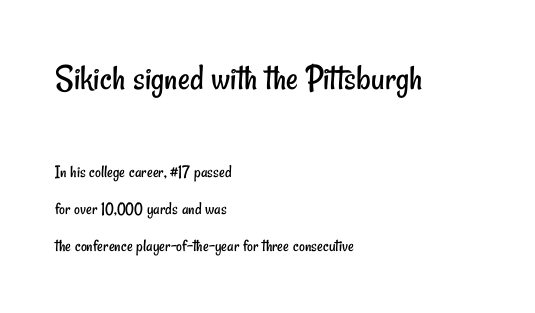
The image shows 37 px regular-weight, condensed sans-serif type; set left-aligned, loose line spacing (2.05x), normal letter spacing, not underlined; the first (top) block is 2.06x larger; low stroke contrast and a small x-height.
